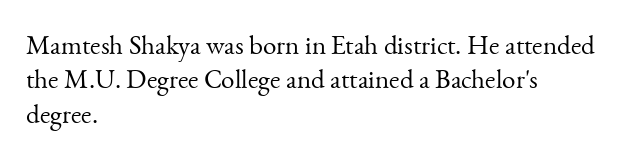
The letterforms sit at book weight or below. Honestly, the letter spacing is just normal — you wouldn't notice it. The type sits square on the baseline with zero lean. Unmarked baselines from the first word to the last. The text block is weighted toward the left margin, trailing off unevenly rightward. The designer left line spacing at the default.
